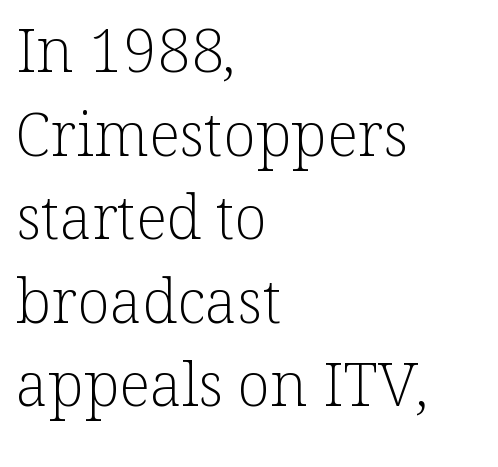
{"serif": "yes", "italic": "no", "bold": "no", "weight": "light", "width": "normal", "stroke_contrast": "low", "x_height": "medium", "monospaced": "no", "underline": "no", "align": "left", "line_spacing": "normal", "line_spacing_ratio": 1.37, "letter_spacing": "normal", "letter_spacing_em": 0.0, "glyph_px": 61}
